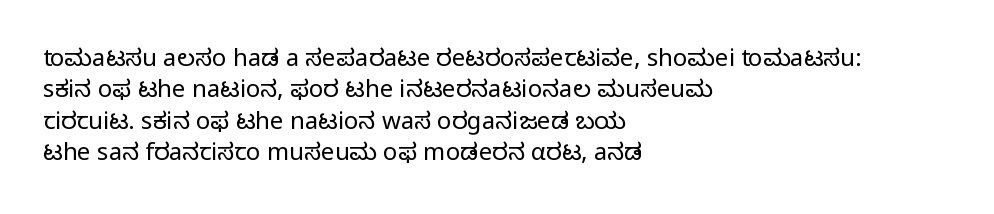
Q: Is the text bold? A: No.
Q: Is the text italic (slanted)? A: No, it is upright.
Q: Is the text underlined? A: No.
Q: How is the paragraph aligned? A: Left-aligned.
Q: Is the spacing between letters normal or unusually wide? A: Normal.
Q: Is the spacing between lines tight, normal or loose? A: Normal.
